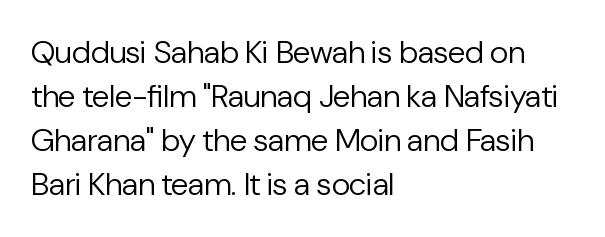
Q: Is the text bold? A: No.
Q: Is the text italic (slanted)? A: No, it is upright.
Q: Is the typeface a serif or a sans-serif typeface? A: Sans-serif.
Q: Is the text underlined? A: No.
Q: How is the paragraph aligned? A: Left-aligned.
Q: Is the spacing between letters normal or unusually wide? A: Normal.
Q: Is the spacing between lines tight, normal or loose? A: Normal.
Q: Width (condensed, normal, or wide)? A: Normal.
Q: Stroke contrast? A: Low.
Q: x-height? A: Medium.
Q: Monospaced? A: No.
